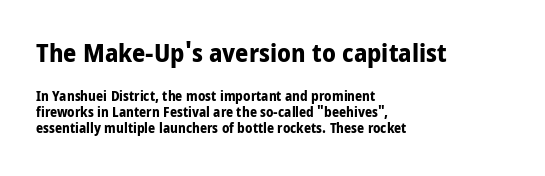
Does the copy run flush right? No — it runs flush left. Bare-footed words on every line. Caption: bold face, heavy strokes. Designer's note — italics off, roman on.
